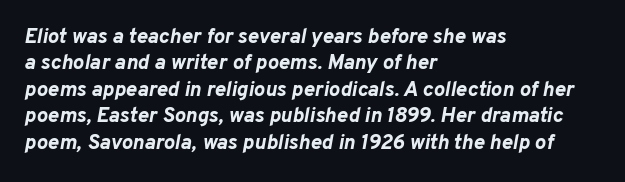
Glance below the letters and you will spot only blank space. Leftover space on each line is placed entirely after the last word. These lines keep a tight, regular rhythm from letter to letter. As a designer I'd log this as weight 700, bold.
